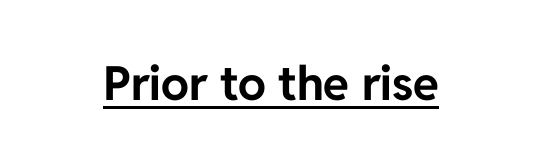
The image shows 47 px bold sans-serif type, upright; set normal letter spacing, underlined; low stroke contrast and a medium x-height.
